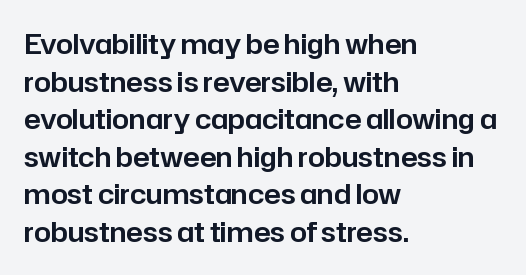
Plain, unruled lines of type. The lines in this sample share a left origin and differ only in where they stop. The specimen reads as upright at a glance. Letter spacing: default. If you measured baseline to baseline, you'd find a middling distance.
